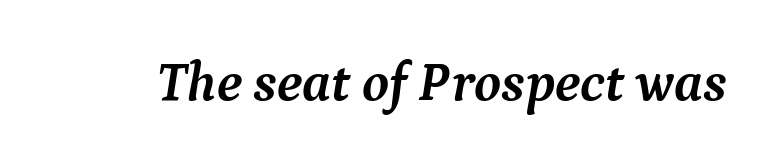
{"serif": "yes", "italic": "yes", "lean": "right", "slant_degrees": 9, "bold": "yes", "weight": "semibold", "width": "normal", "stroke_contrast": "medium", "x_height": "medium", "monospaced": "no", "underline": "no", "letter_spacing": "normal", "letter_spacing_em": 0.0, "glyph_px": 55}
